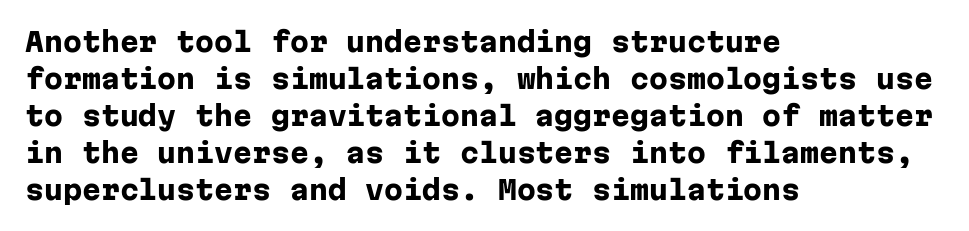
Every character sits straight up, as roman type does. Words appear dense and cohesive because spacing is normal. On the weight axis this lands at bold, roughly 700. In terms of leading, this rendering sits right in the middle.
